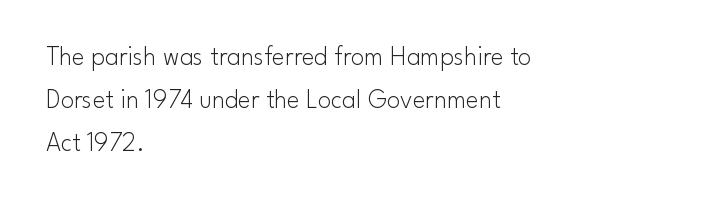
Q: Is the text bold? A: No.
Q: Is the text italic (slanted)? A: No, it is upright.
Q: Is the text underlined? A: No.
Q: How is the paragraph aligned? A: Left-aligned.
Q: Is the spacing between letters normal or unusually wide? A: Normal.
Q: Is the spacing between lines tight, normal or loose? A: Normal.
